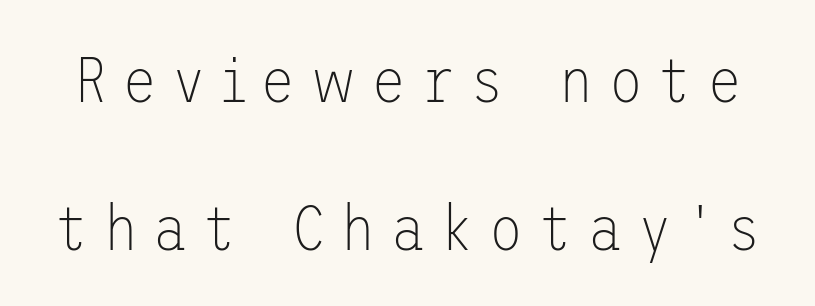
{"serif": "no", "italic": "no", "bold": "no", "weight": "thin", "width": "normal", "stroke_contrast": "low", "x_height": "medium", "underline": "no", "line_spacing": "loose", "line_spacing_ratio": 2.27, "letter_spacing": "wide", "letter_spacing_em": 0.21, "glyph_px": 65}
